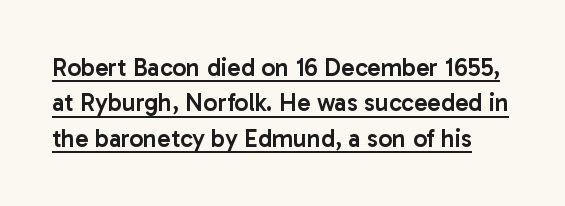
The image shows 25 px text type, upright; set normal line spacing (1.42x), normal letter spacing, underlined.
